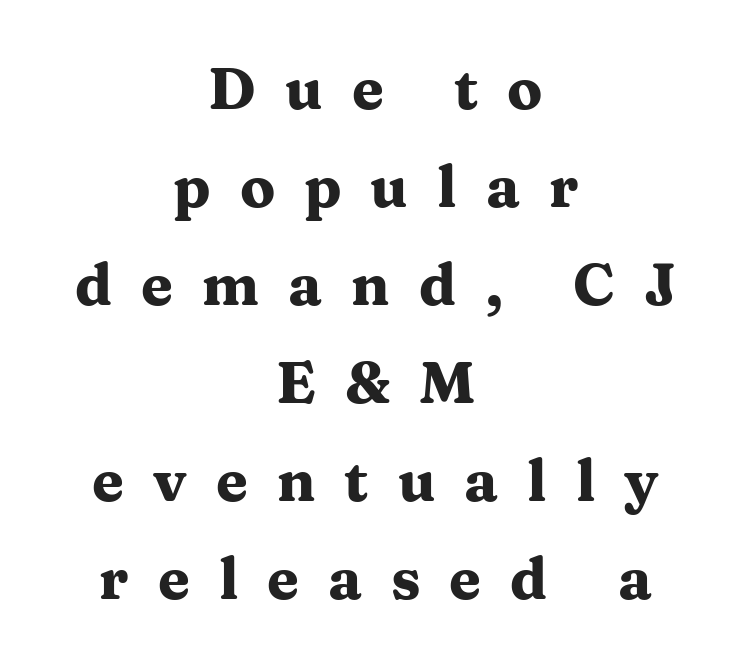
Between one letter and the next there's a generous, obvious gap. These words are printed bold, with thick strokes throughout. The passage shown is not underscored anywhere. Italic? Not at all — the glyphs are vertical. Evenly set lines give the paragraph a standard silhouette.
